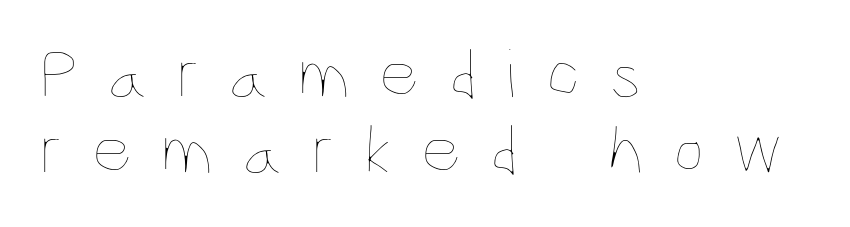
Q: Is the text bold? A: No.
Q: Is the text italic (slanted)? A: No, it is upright.
Q: Is the text underlined? A: No.
Q: How is the paragraph aligned? A: Left-aligned.
Q: Is the spacing between letters normal or unusually wide? A: Unusually wide.
Q: Is the spacing between lines tight, normal or loose? A: Tight.
Q: Width (condensed, normal, or wide)? A: Condensed.
Q: Stroke contrast? A: Low.
Q: x-height? A: Large.
Q: Monospaced? A: No.
